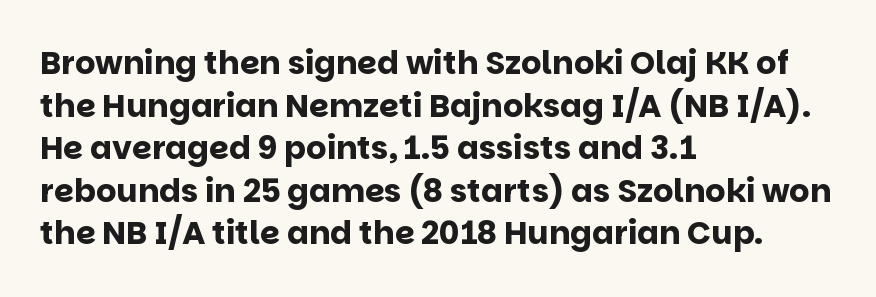
The image shows 32 px bold sans-serif type, upright; set left-aligned, normal line spacing (1.33x), normal letter spacing, not underlined; low stroke contrast and a large x-height.
